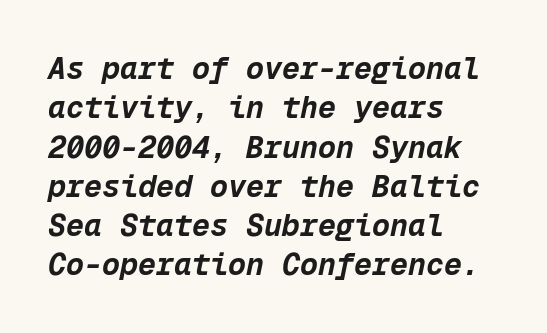
Q: Is the text bold? A: Yes.
Q: Is the text italic (slanted)? A: Yes, it leans right by about 12 degrees.
Q: Is the text underlined? A: No.
Q: How is the paragraph aligned? A: Left-aligned.
Q: Is the spacing between letters normal or unusually wide? A: Normal.
Q: Is the spacing between lines tight, normal or loose? A: Normal.
Q: Width (condensed, normal, or wide)? A: Normal.
Q: Stroke contrast? A: Low.
Q: x-height? A: Medium.
Q: Monospaced? A: Yes.
